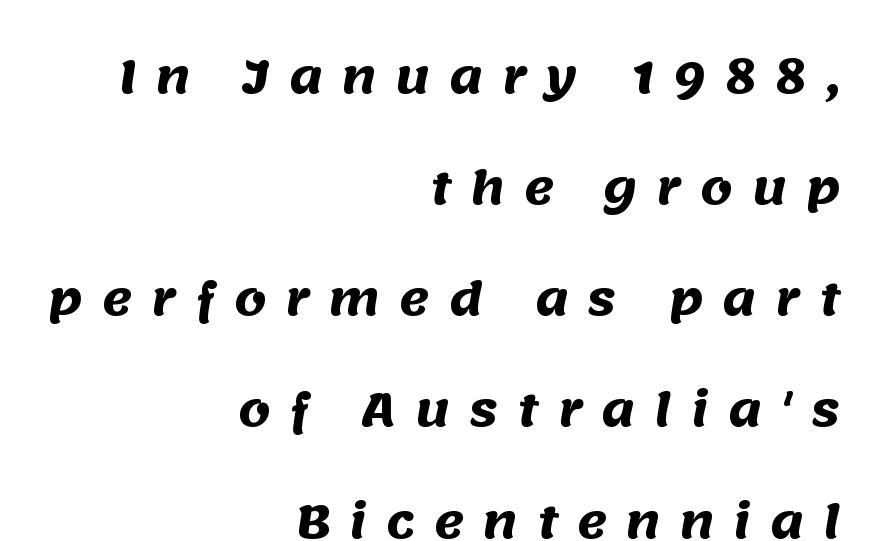
Does the type have serifs? No, each stem ends abruptly. The words here are not underlined. Compared with a flush-left layout, this one pins lines to the opposite, right side. These lines are rendered in a variable-pitch font. Honestly, the letter spacing is so wide it's the main thing you notice. How heavy is the stroke? Heavy — this is a bold.
